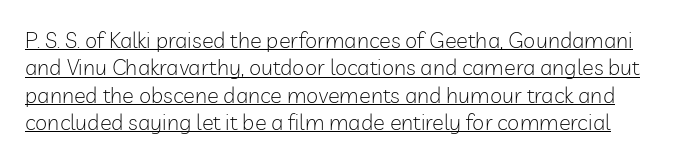
Quick note: not italic, upright. The typesetting does not lean heavy: it is not bold. This sample carries an underscore along the baseline area. The face used here is rendered with its standard letterfit.
